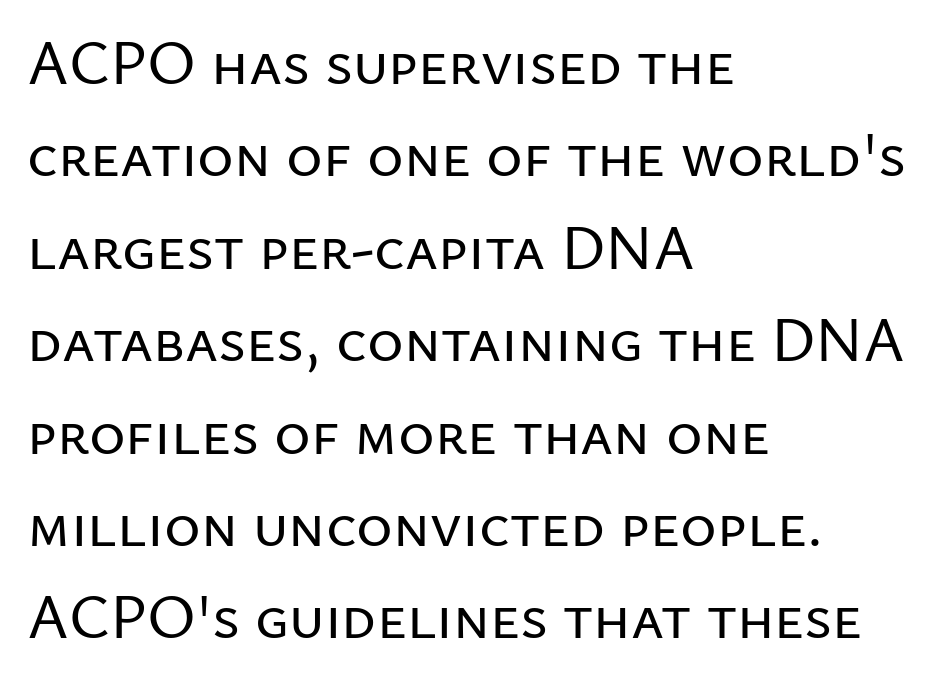
Q: Is the text italic (slanted)? A: No, it is upright.
Q: Is the typeface a serif or a sans-serif typeface? A: Sans-serif.
Q: Is the text underlined? A: No.
Q: How is the paragraph aligned? A: Left-aligned.
Q: Is the spacing between letters normal or unusually wide? A: Normal.
Q: Is the spacing between lines tight, normal or loose? A: Normal.
Q: Width (condensed, normal, or wide)? A: Normal.
Q: Stroke contrast? A: Low.
Q: x-height? A: Medium.
Q: Monospaced? A: No.
